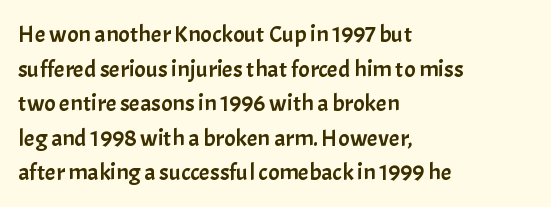
The compositor pushed each line to the left boundary. Compared with typical paragraphs, the rows here are spaced about the same. Here the glyphs are tracked normally, forming tight word shapes. Check the space under the baseline: it is left empty. You can tell it's not italic because the verticals are truly vertical.
